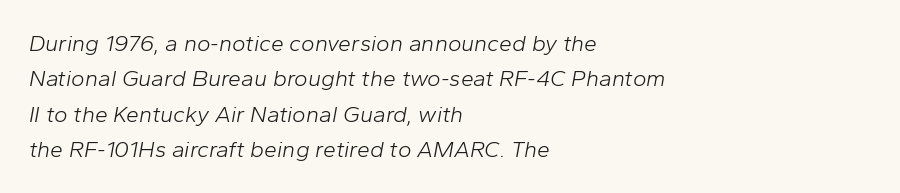
The image shows 23 px text type, italic (leaning right); set left-aligned, normal line spacing (1.54x), normal letter spacing, not underlined.
